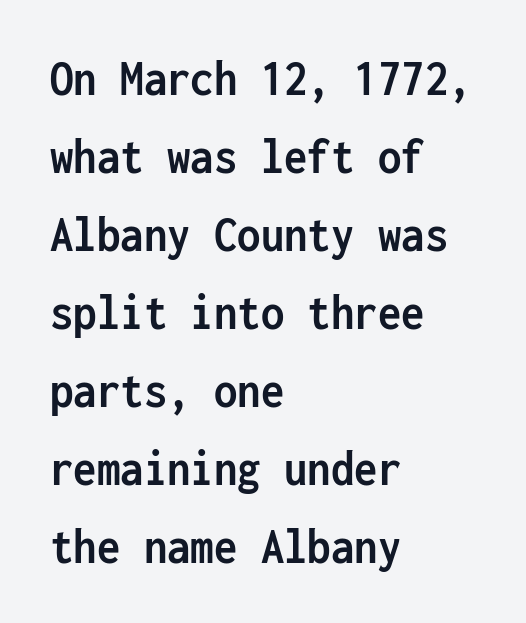
{"serif": "no", "italic": "no", "bold": "yes", "weight": "semibold", "width": "condensed", "stroke_contrast": "low", "x_height": "medium", "monospaced": "yes", "underline": "no", "align": "left", "line_spacing": "normal", "line_spacing_ratio": 1.5, "letter_spacing": "normal", "letter_spacing_em": 0.0, "glyph_px": 52}
